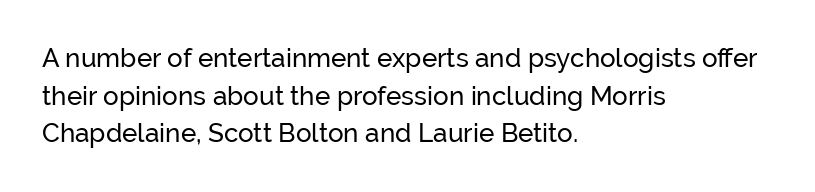
The image shows 26 px text type, upright; set left-aligned, normal line spacing (1.45x), normal letter spacing, not underlined.
